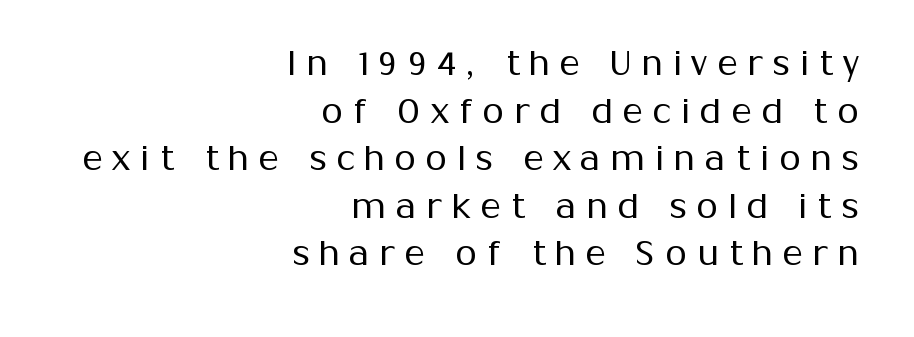
Each line ends at the same right margin while the left side varies. Is there much room between lines? A standard amount, neither cramped nor airy. Italic? Not at all — the glyphs are vertical. Letter spacing: wide. The cut favours lightness, reaching ordinary text weight at its darkest. You can tell from the bare stems that sans-serif type was used.
